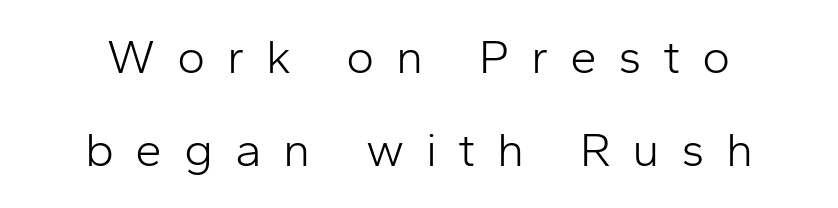
The image shows 48 px light sans-serif type, upright; set loose line spacing (1.94x), unusually wide letter spacing (+0.45 em), not underlined; low stroke contrast and a medium x-height.
